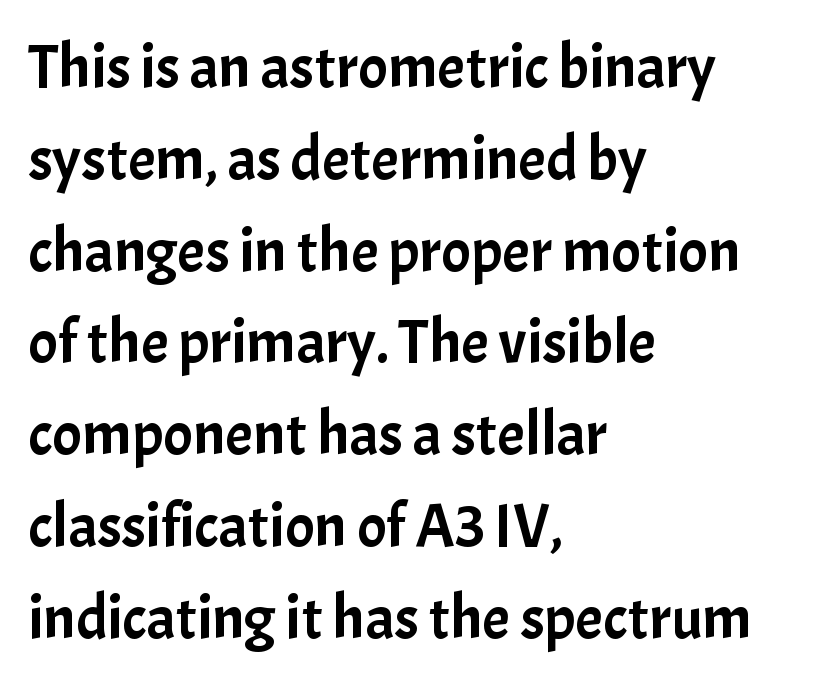
Q: Is the text italic (slanted)? A: No, it is upright.
Q: Is the typeface a serif or a sans-serif typeface? A: Sans-serif.
Q: Is the text underlined? A: No.
Q: How is the paragraph aligned? A: Left-aligned.
Q: Is the spacing between letters normal or unusually wide? A: Normal.
Q: Is the spacing between lines tight, normal or loose? A: Normal.
Q: Width (condensed, normal, or wide)? A: Normal.
Q: Stroke contrast? A: Low.
Q: x-height? A: Medium.
Q: Monospaced? A: No.
